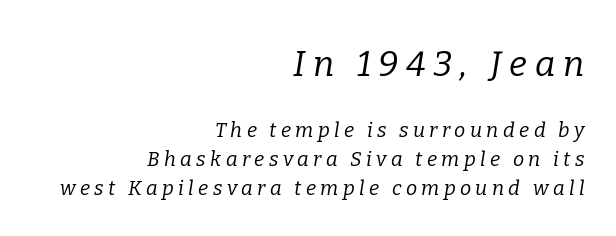
Q: Is the text bold? A: No.
Q: Is the text italic (slanted)? A: Yes, it leans right by about 9 degrees.
Q: Is the typeface a serif or a sans-serif typeface? A: Serif.
Q: Is the text underlined? A: No.
Q: How is the paragraph aligned? A: Right-aligned.
Q: Is the spacing between letters normal or unusually wide? A: Unusually wide.
Q: Is the spacing between lines tight, normal or loose? A: Normal.
Q: Which block of text is set in a larger size, the first (top) or the second (bottom)? A: The first (top) one.
Q: Width (condensed, normal, or wide)? A: Normal.
Q: Stroke contrast? A: Low.
Q: x-height? A: Medium.
Q: Monospaced? A: No.
